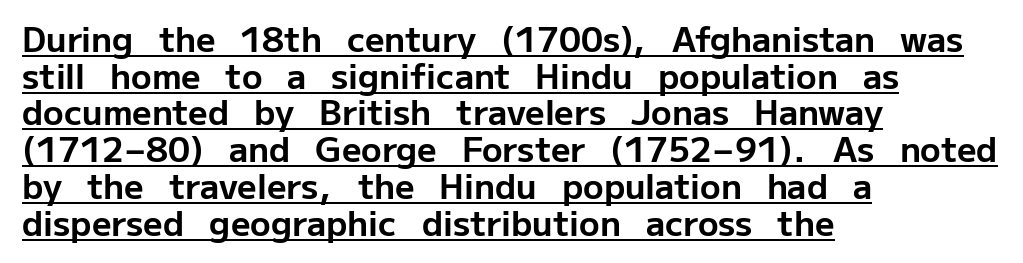
{"serif": "no", "italic": "no", "bold": "yes", "weight": "bold", "width": "normal", "stroke_contrast": "low", "x_height": "medium", "monospaced": "no", "underline": "yes", "align": "left", "line_spacing": "tight", "line_spacing_ratio": 1.08, "letter_spacing": "normal", "letter_spacing_em": 0.0, "glyph_px": 34}
